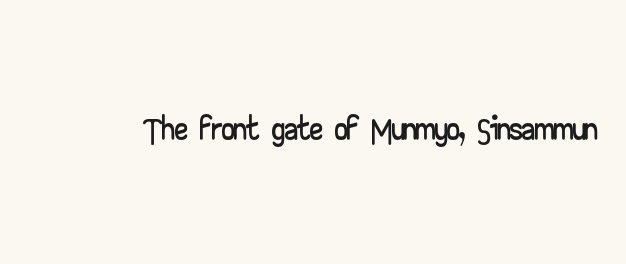
{"serif": "no", "italic": "no", "width": "wide", "stroke_contrast": "low", "x_height": "small", "monospaced": "no", "underline": "no", "letter_spacing": "normal", "letter_spacing_em": 0.0, "glyph_px": 51}
